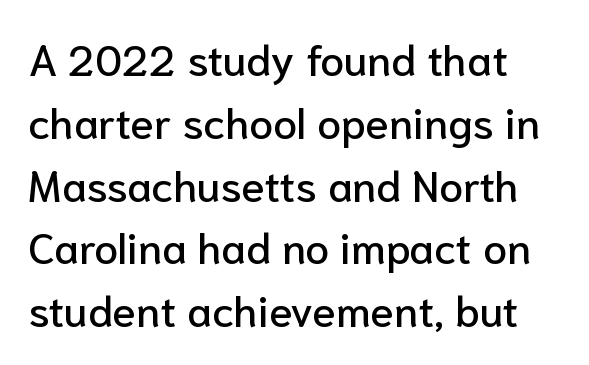
This rendering features lettering with no underline. The passage shown is typed in a proportional face where columns would drift. Type style note: lacks serifs. The vertical gap from one line to the next is medium. The letters stand straight up with perfectly vertical stems. The letterforms sit shoulder to shoulder at normal distance.
